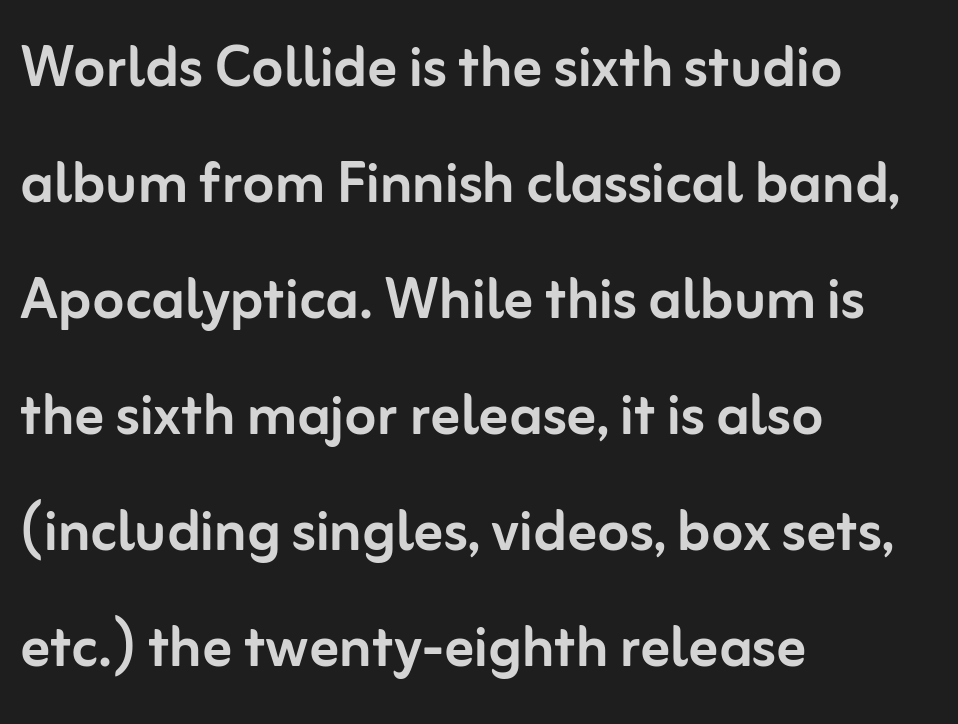
{"serif": "no", "italic": "no", "width": "normal", "stroke_contrast": "low", "x_height": "medium", "monospaced": "no", "underline": "no", "align": "left", "line_spacing": "normal", "line_spacing_ratio": 1.59, "letter_spacing": "normal", "letter_spacing_em": 0.0, "glyph_px": 73}
